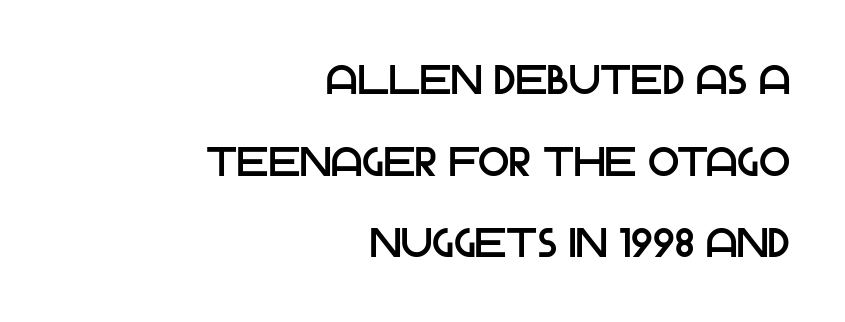
{"serif": "no", "italic": "no", "width": "normal", "stroke_contrast": "low", "x_height": "large", "monospaced": "no", "underline": "no", "align": "right", "line_spacing": "loose", "line_spacing_ratio": 1.99, "letter_spacing": "normal", "letter_spacing_em": 0.0, "glyph_px": 41}
